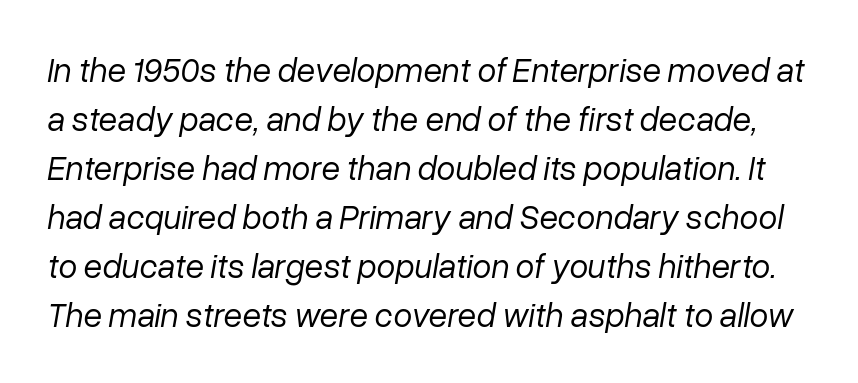
This sample uses an oblique cut, with every glyph tilted off the vertical. Think of a printed novel: that variable character pitch is what you see here. The passage shown has conventional tracking throughout. Bold? No — there's no thickening of the strokes. Leading: standard.
